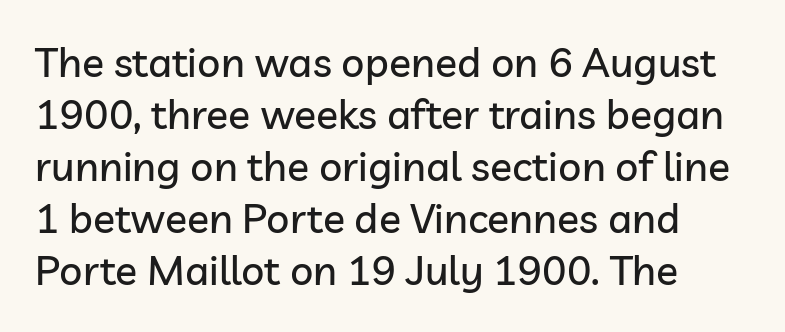
The image shows 41 px sans-serif type, upright; set normal line spacing (1.27x), normal letter spacing, not underlined; low stroke contrast and a medium x-height.
